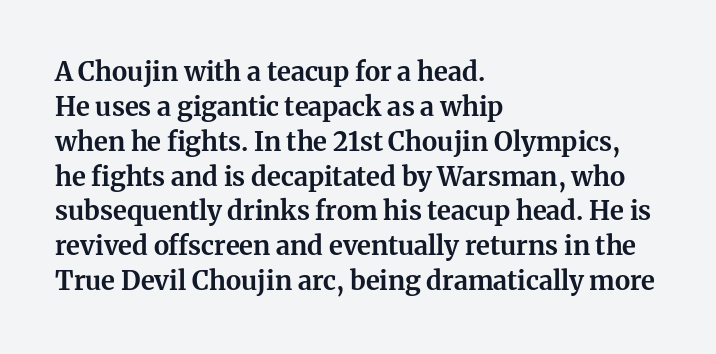
Q: Is the text bold? A: Yes.
Q: Is the text italic (slanted)? A: No, it is upright.
Q: Is the text underlined? A: No.
Q: How is the paragraph aligned? A: Left-aligned.
Q: Is the spacing between letters normal or unusually wide? A: Normal.
Q: Is the spacing between lines tight, normal or loose? A: Normal.
